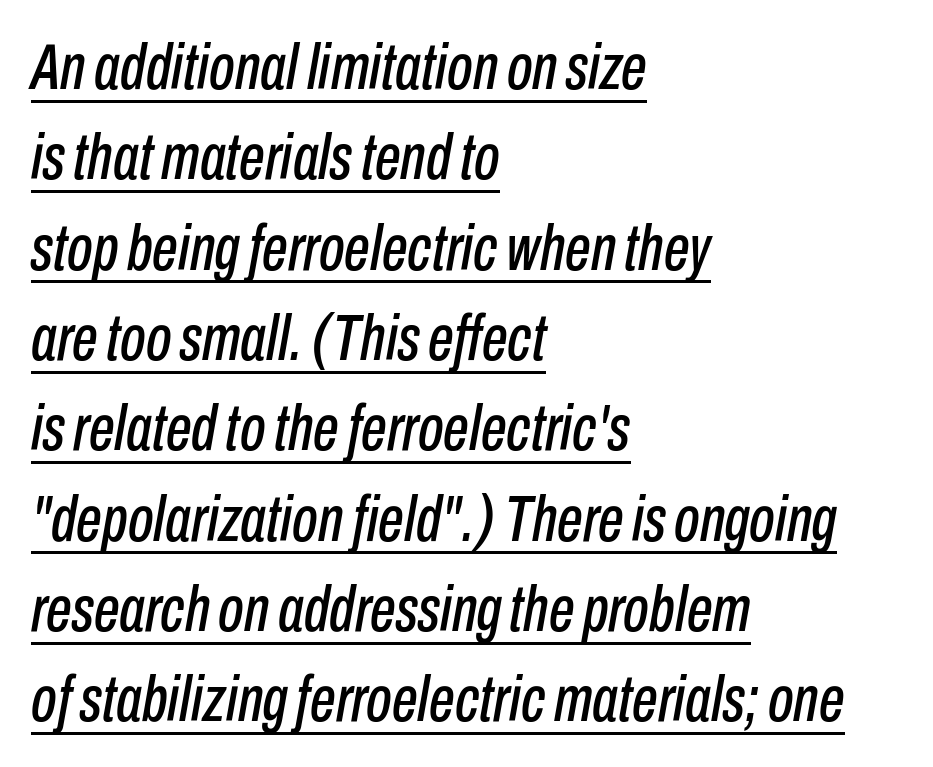
Here the glyphs are tracked normally, forming tight word shapes. The rows are spaced the way most documents space them. Looks like regular typesetting: each glyph gets only the width it needs. The paragraph shown leans on its left margin. Decoration check: the copy is underlined. Notice how the stems are inclined rather than vertical — that's the hallmark of italics.
